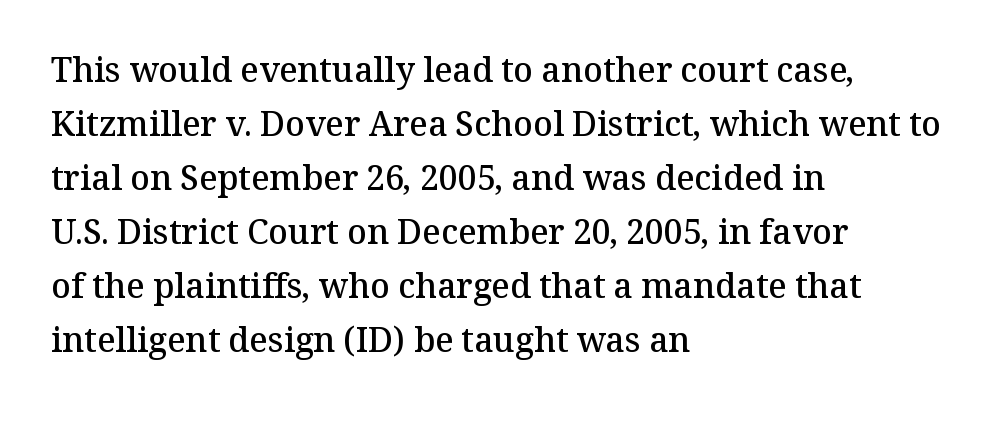
Q: Is the text bold? A: Semi-bold.
Q: Is the text italic (slanted)? A: No, it is upright.
Q: Is the typeface a serif or a sans-serif typeface? A: Serif.
Q: Is the text underlined? A: No.
Q: How is the paragraph aligned? A: Left-aligned.
Q: Is the spacing between letters normal or unusually wide? A: Normal.
Q: Is the spacing between lines tight, normal or loose? A: Normal.
Q: Width (condensed, normal, or wide)? A: Normal.
Q: Stroke contrast? A: Medium.
Q: x-height? A: Medium.
Q: Monospaced? A: No.
